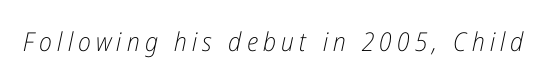
{"italic": "yes", "lean": "right", "slant_degrees": 12, "bold": "no", "underline": "no", "letter_spacing": "wide", "letter_spacing_em": 0.2, "glyph_px": 26}
